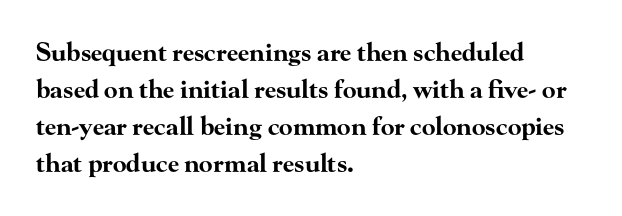
The image shows 25 px bold type, upright; set left-aligned, normal line spacing (1.48x), normal letter spacing, not underlined.
